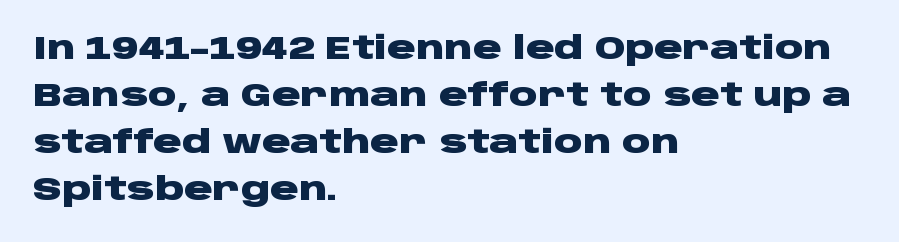
{"serif": "no", "italic": "no", "bold": "yes", "weight": "heavy", "width": "wide", "stroke_contrast": "low", "x_height": "large", "monospaced": "no", "underline": "no", "align": "left", "line_spacing": "normal", "line_spacing_ratio": 1.47, "letter_spacing": "normal", "letter_spacing_em": 0.0, "glyph_px": 32}
